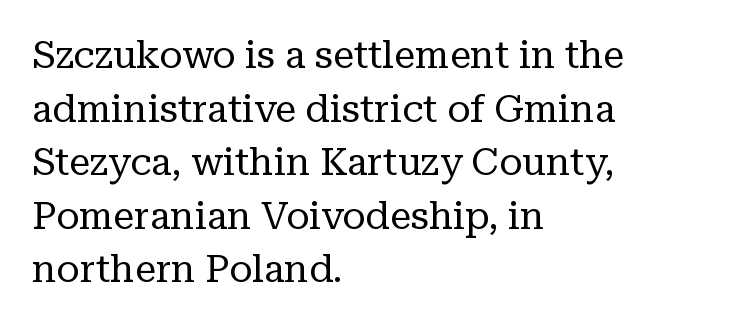
Q: Is the text bold? A: No.
Q: Is the text italic (slanted)? A: No, it is upright.
Q: Is the typeface a serif or a sans-serif typeface? A: Serif.
Q: Is the text underlined? A: No.
Q: How is the paragraph aligned? A: Left-aligned.
Q: Is the spacing between letters normal or unusually wide? A: Normal.
Q: Is the spacing between lines tight, normal or loose? A: Normal.
Q: Width (condensed, normal, or wide)? A: Normal.
Q: Stroke contrast? A: Low.
Q: x-height? A: Medium.
Q: Monospaced? A: No.
